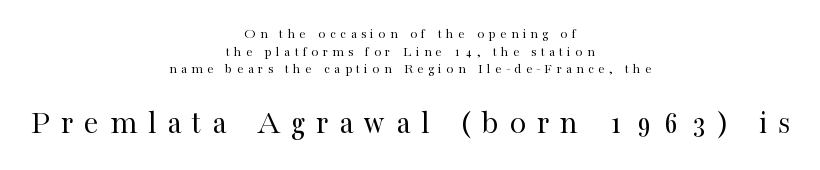
Q: Is the text bold? A: No.
Q: Is the text italic (slanted)? A: No, it is upright.
Q: Is the typeface a serif or a sans-serif typeface? A: Serif.
Q: Is the text underlined? A: No.
Q: How is the paragraph aligned? A: Centered.
Q: Is the spacing between letters normal or unusually wide? A: Unusually wide.
Q: Is the spacing between lines tight, normal or loose? A: Normal.
Q: Which block of text is set in a larger size, the first (top) or the second (bottom)? A: The second (bottom) one.
Q: Width (condensed, normal, or wide)? A: Normal.
Q: Stroke contrast? A: High.
Q: x-height? A: Medium.
Q: Monospaced? A: No.
